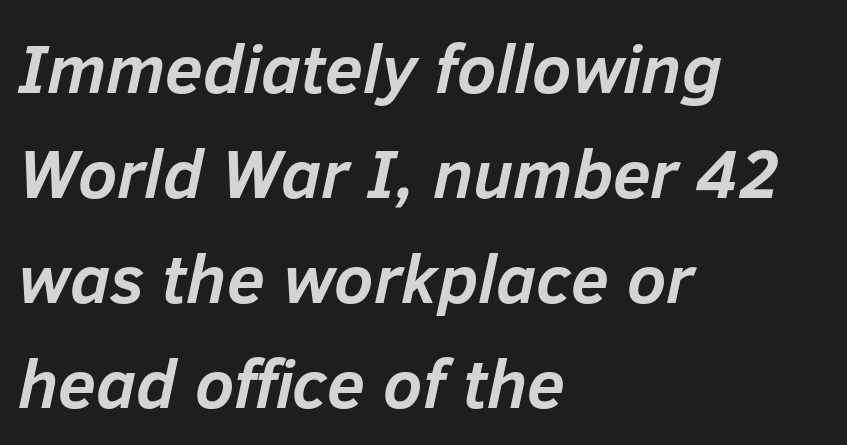
The image shows 69 px semibold type, italic (leaning right); set left-aligned, normal line spacing (1.52x), normal letter spacing, not underlined; low stroke contrast and a medium x-height.
